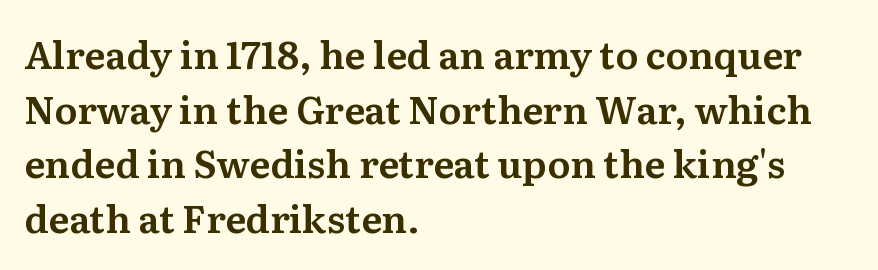
The image shows 38 px serif type, upright; set left-aligned, normal line spacing (1.44x), normal letter spacing, not underlined; medium stroke contrast and a medium x-height.
